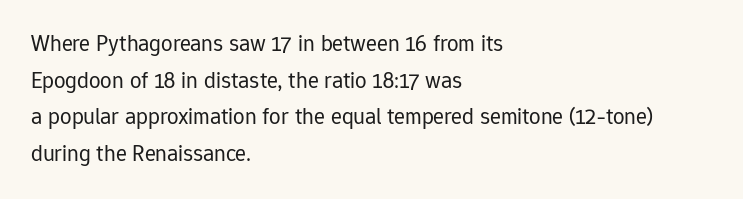
The image shows 23 px text type, upright; set left-aligned, normal line spacing (1.59x), normal letter spacing, not underlined.
